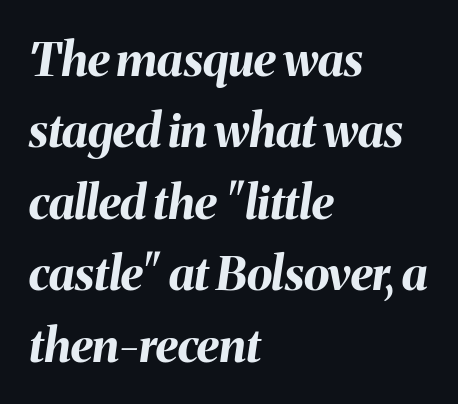
The image shows 47 px bold type, italic (leaning right); set left-aligned, normal line spacing (1.52x), normal letter spacing, not underlined; medium stroke contrast and a medium x-height.
